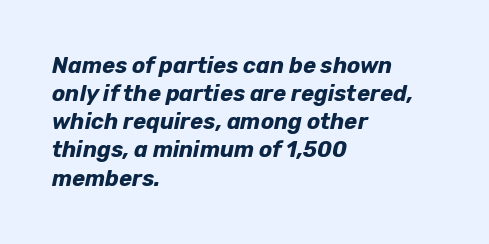
{"italic": "yes", "lean": "right", "slant_degrees": 12, "bold": "yes", "underline": "no", "align": "left", "line_spacing": "normal", "line_spacing_ratio": 1.28, "letter_spacing": "normal", "letter_spacing_em": 0.0, "glyph_px": 22}
